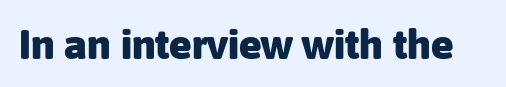
Q: Is the text bold? A: Yes.
Q: Is the text italic (slanted)? A: No, it is upright.
Q: Is the typeface a serif or a sans-serif typeface? A: Sans-serif.
Q: Is the text underlined? A: No.
Q: Is the spacing between letters normal or unusually wide? A: Normal.
Q: Width (condensed, normal, or wide)? A: Normal.
Q: Stroke contrast? A: Low.
Q: x-height? A: Medium.
Q: Monospaced? A: No.
